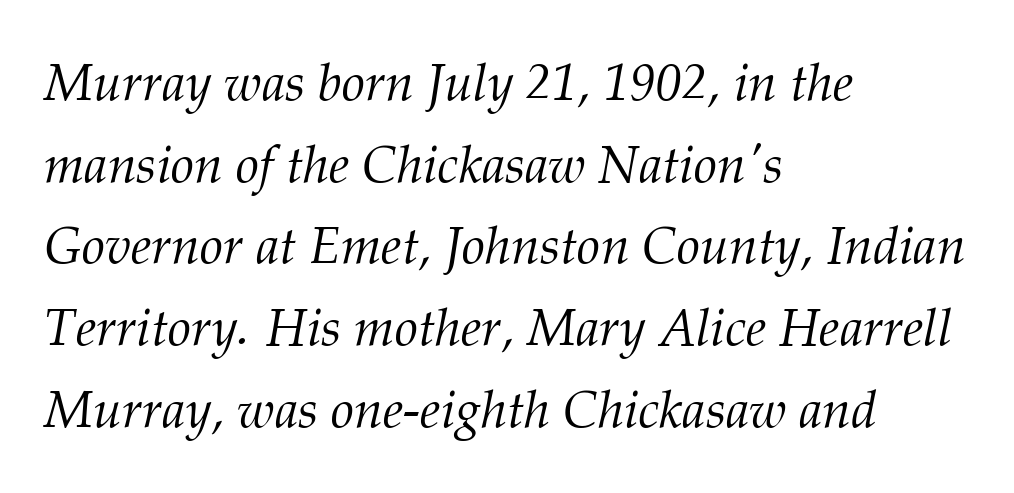
These glyphs show unthickened strokes, regular width or finer. Horizontally, the lines are justified to the leading edge only. The rendering uses natural spacing where letterforms have individual widths. The designer went with a serif here, giving each stem small feet.
